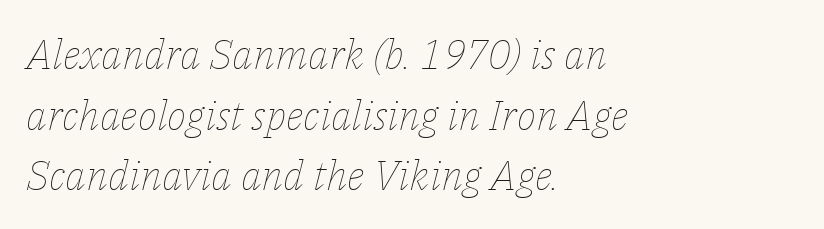
Q: Is the text bold? A: No.
Q: Is the text italic (slanted)? A: Yes, it leans right by about 14 degrees.
Q: Is the text underlined? A: No.
Q: How is the paragraph aligned? A: Left-aligned.
Q: Is the spacing between letters normal or unusually wide? A: Normal.
Q: Is the spacing between lines tight, normal or loose? A: Normal.
Q: Width (condensed, normal, or wide)? A: Normal.
Q: Stroke contrast? A: Low.
Q: x-height? A: Medium.
Q: Monospaced? A: No.
